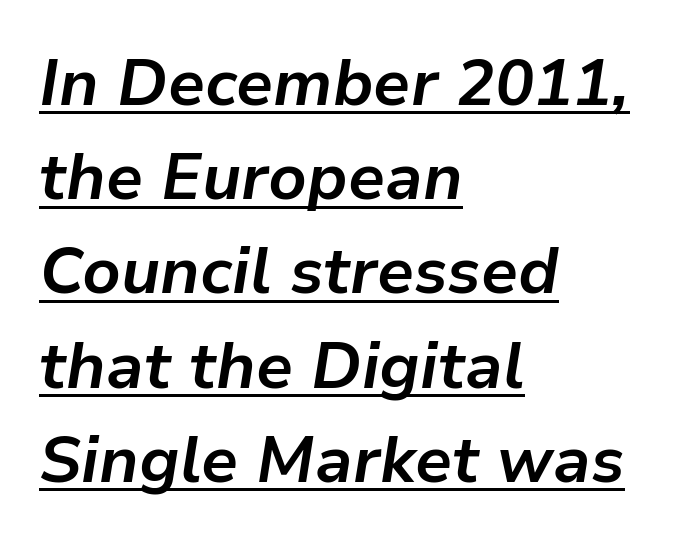
Q: Is the text bold? A: Yes.
Q: Is the text italic (slanted)? A: Yes, it leans right by about 9 degrees.
Q: Is the text underlined? A: Yes.
Q: How is the paragraph aligned? A: Left-aligned.
Q: Is the spacing between letters normal or unusually wide? A: Normal.
Q: Is the spacing between lines tight, normal or loose? A: Normal.
Q: Width (condensed, normal, or wide)? A: Normal.
Q: Stroke contrast? A: Low.
Q: x-height? A: Medium.
Q: Monospaced? A: No.
